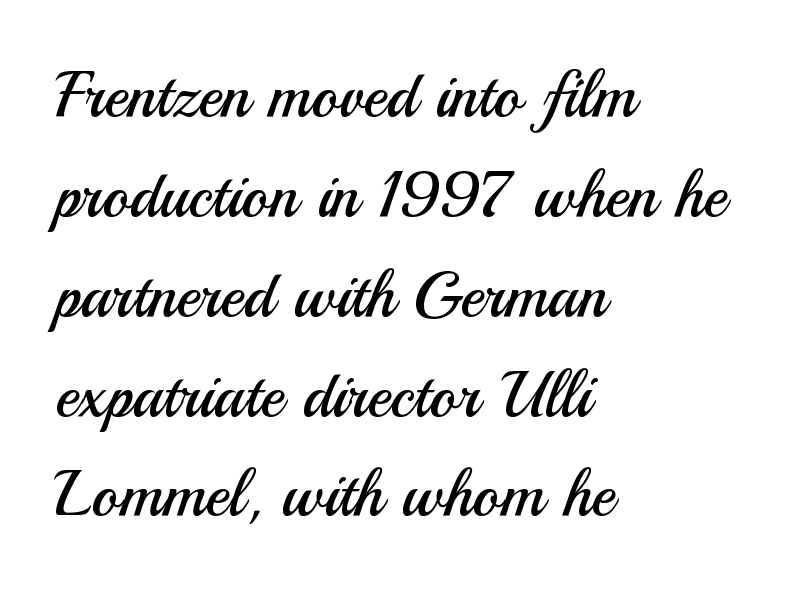
Alignment: flush left. The rendering uses a moderate line-height, typical for paragraphs. The line texture is even and compact thanks to regular tracking. Classification — sans serif. This sample has the flowing, uneven cadence of proportional lettering.
